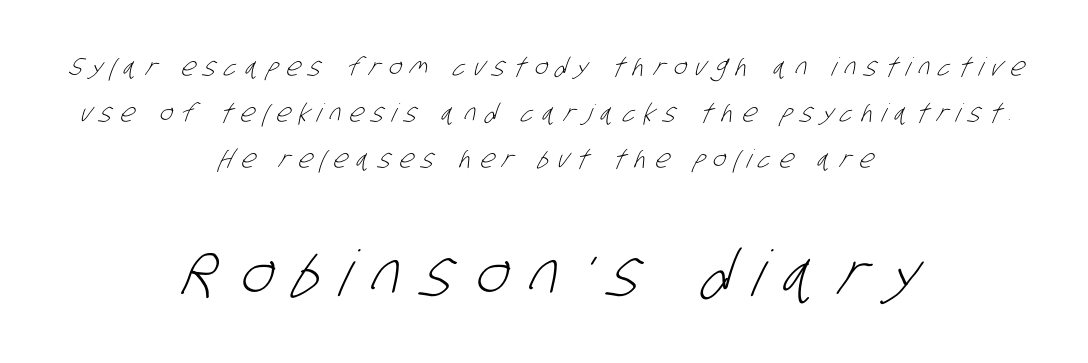
The image shows 63 px light, condensed sans-serif type; set centered, line spacing 1.84x, unusually wide letter spacing (+0.34 em), not underlined; the second (bottom) block is 2.52x larger; low stroke contrast and a large x-height.
